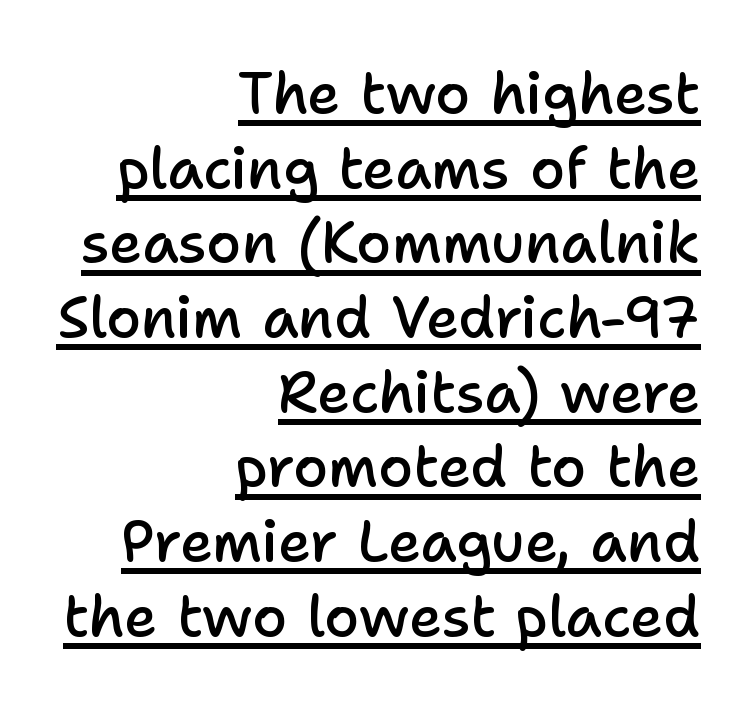
{"serif": "no", "italic": "no", "bold": "semi", "weight": "semibold", "width": "normal", "stroke_contrast": "low", "x_height": "medium", "monospaced": "no", "underline": "yes", "align": "right", "line_spacing": "normal", "line_spacing_ratio": 1.31, "letter_spacing": "normal", "letter_spacing_em": 0.0, "glyph_px": 57}
